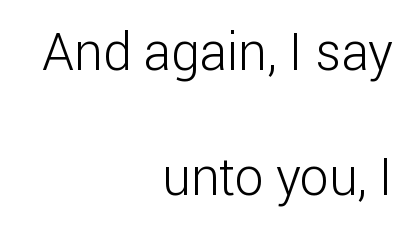
Grotesque or geometric, the face here clearly has no serifs. Ascenders rise straight up at ninety degrees. Looks like regular typesetting: each glyph gets only the width it needs. Loosely led — the rows are spread out.
